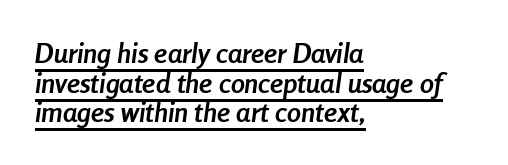
It's the slanting kind of type. The letters are bold, with thick, heavy strokes. Visually the block forms a straight wall on the left and a jagged coastline on the right. The letters advance in unequal steps, a hallmark of proportional type. Summary of vertical rhythm: compact, with narrow interline spacing. Compared with typical body copy, the letter spacing here is the same.
